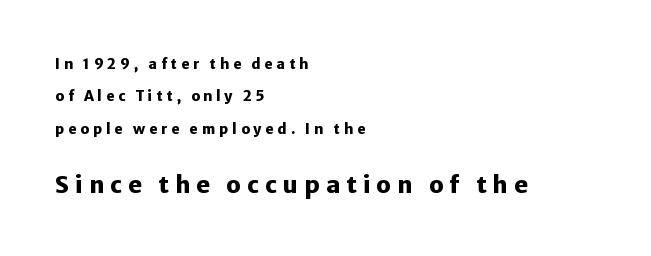
{"italic": "no", "bold": "yes", "underline": "no", "align": "left", "line_spacing": "loose", "line_spacing_ratio": 2.31, "letter_spacing": "wide", "letter_spacing_em": 0.27, "larger_block": "second", "size_ratio": 1.64, "glyph_px": 23}
